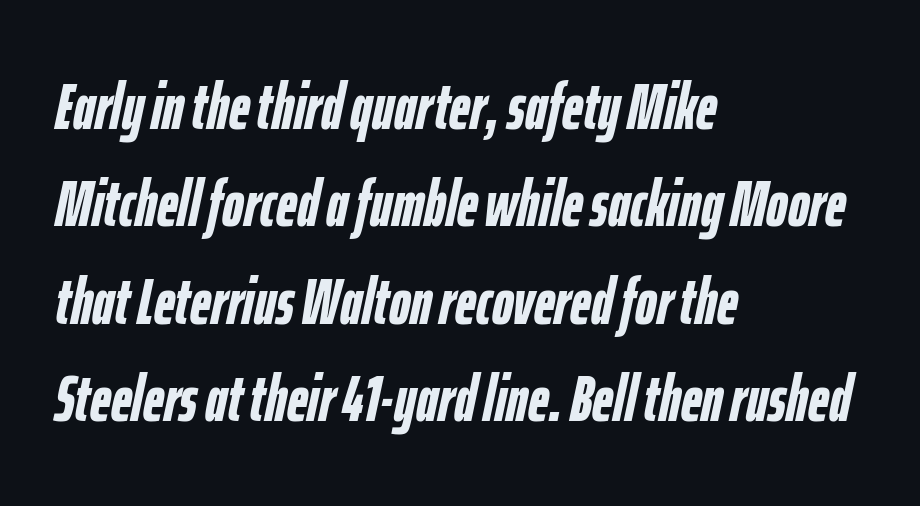
Q: Is the text bold? A: Yes.
Q: Is the text italic (slanted)? A: Yes, it leans right by about 12 degrees.
Q: Is the text underlined? A: No.
Q: How is the paragraph aligned? A: Left-aligned.
Q: Is the spacing between letters normal or unusually wide? A: Normal.
Q: Is the spacing between lines tight, normal or loose? A: Normal.
Q: Width (condensed, normal, or wide)? A: Condensed.
Q: Stroke contrast? A: Low.
Q: x-height? A: Medium.
Q: Monospaced? A: No.
